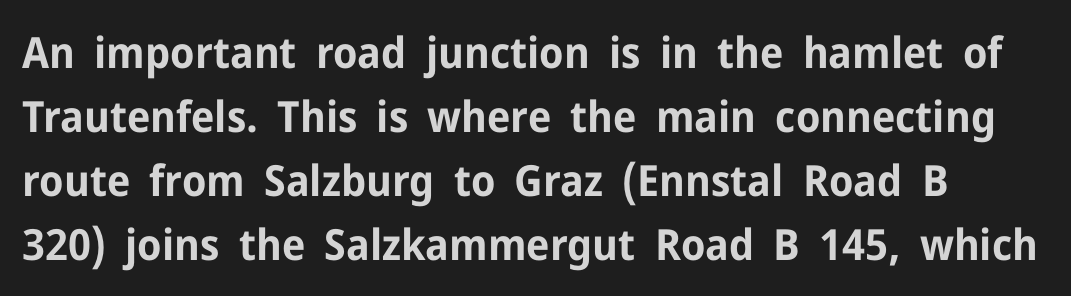
Q: Is the text bold? A: Yes.
Q: Is the text italic (slanted)? A: No, it is upright.
Q: Is the typeface a serif or a sans-serif typeface? A: Sans-serif.
Q: Is the text underlined? A: No.
Q: Is the spacing between letters normal or unusually wide? A: Normal.
Q: Is the spacing between lines tight, normal or loose? A: Normal.
Q: Width (condensed, normal, or wide)? A: Normal.
Q: Stroke contrast? A: Low.
Q: x-height? A: Medium.
Q: Monospaced? A: No.
